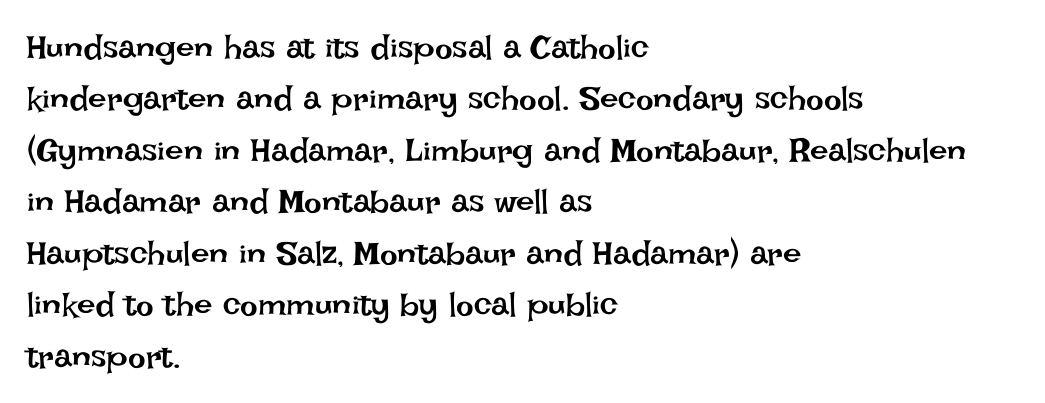
The image shows 33 px regular-weight type, upright; set left-aligned, normal line spacing (1.56x), normal letter spacing, not underlined; low stroke contrast and a large x-height.
